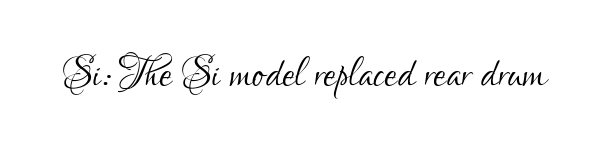
{"serif": "no", "bold": "no", "weight": "light", "width": "condensed", "stroke_contrast": "low", "x_height": "small", "monospaced": "no", "underline": "no", "letter_spacing": "normal", "letter_spacing_em": 0.0, "glyph_px": 56}
